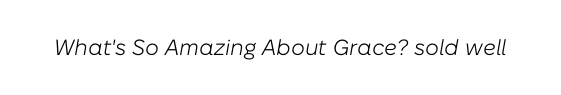
The image shows 22 px text type, italic (leaning right); set normal letter spacing, not underlined.
